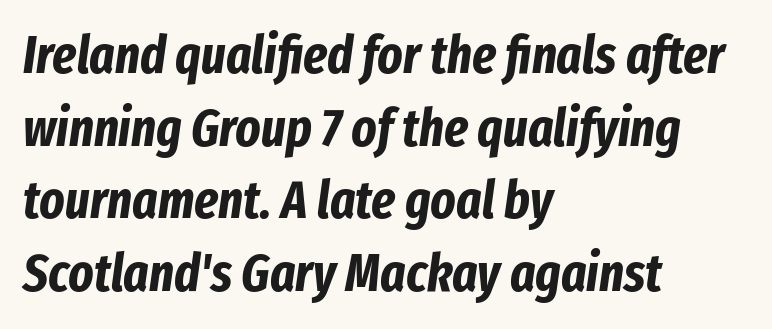
{"italic": "yes", "lean": "right", "slant_degrees": 8, "bold": "yes", "weight": "bold", "width": "condensed", "stroke_contrast": "low", "x_height": "medium", "monospaced": "no", "underline": "no", "align": "left", "line_spacing": "normal", "line_spacing_ratio": 1.37, "letter_spacing": "normal", "letter_spacing_em": 0.0, "glyph_px": 53}
